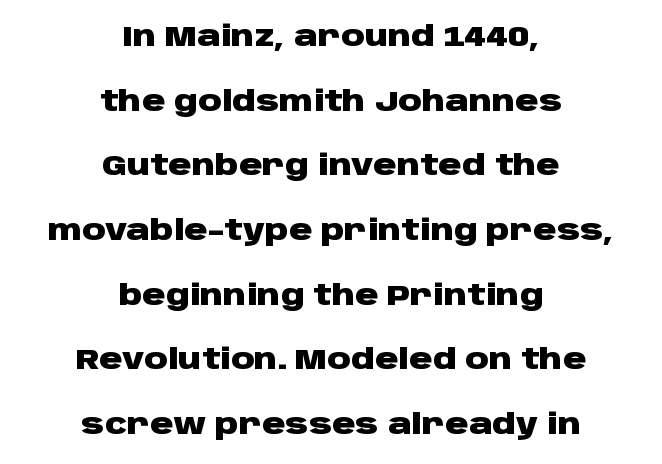
Q: Is the text bold? A: Yes.
Q: Is the text italic (slanted)? A: No, it is upright.
Q: Is the typeface a serif or a sans-serif typeface? A: Sans-serif.
Q: Is the text underlined? A: No.
Q: How is the paragraph aligned? A: Centered.
Q: Is the spacing between letters normal or unusually wide? A: Normal.
Q: Is the spacing between lines tight, normal or loose? A: Loose.
Q: Width (condensed, normal, or wide)? A: Wide.
Q: Stroke contrast? A: Low.
Q: x-height? A: Large.
Q: Monospaced? A: No.
